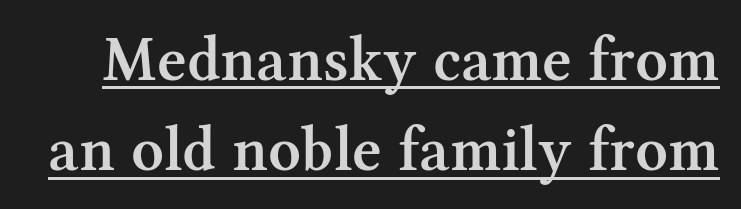
{"serif": "yes", "italic": "no", "bold": "semi", "weight": "semibold", "width": "normal", "stroke_contrast": "medium", "x_height": "medium", "monospaced": "no", "underline": "yes", "line_spacing": "normal", "line_spacing_ratio": 1.41, "letter_spacing": "normal", "letter_spacing_em": 0.0, "glyph_px": 64}
